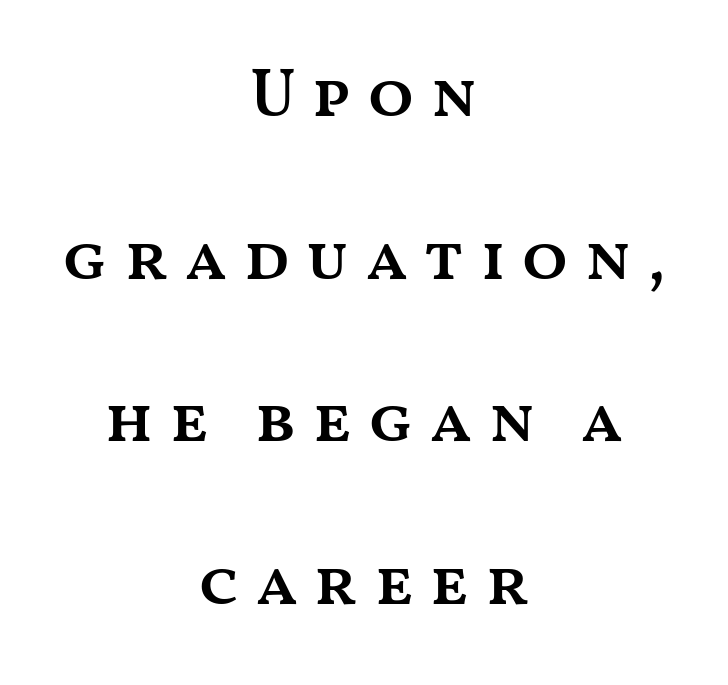
Q: Is the text bold? A: Semi-bold.
Q: Is the text italic (slanted)? A: No, it is upright.
Q: Is the text underlined? A: No.
Q: How is the paragraph aligned? A: Centered.
Q: Is the spacing between letters normal or unusually wide? A: Unusually wide.
Q: Is the spacing between lines tight, normal or loose? A: Loose.
Q: Width (condensed, normal, or wide)? A: Wide.
Q: Stroke contrast? A: Medium.
Q: x-height? A: Medium.
Q: Monospaced? A: No.
